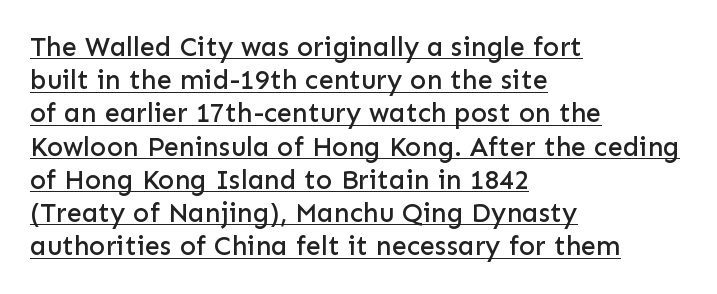
Q: Is the text italic (slanted)? A: No, it is upright.
Q: Is the text underlined? A: Yes.
Q: How is the paragraph aligned? A: Left-aligned.
Q: Is the spacing between letters normal or unusually wide? A: Normal.
